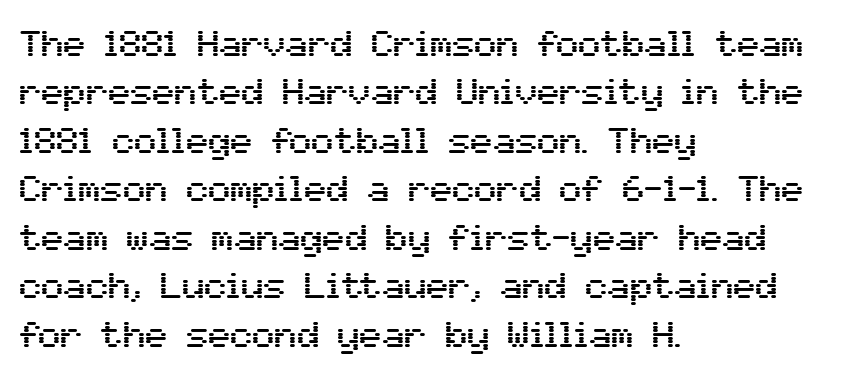
The image shows 37 px sans-serif type, upright; set left-aligned, normal line spacing (1.31x), normal letter spacing, not underlined; medium stroke contrast and a medium x-height.
